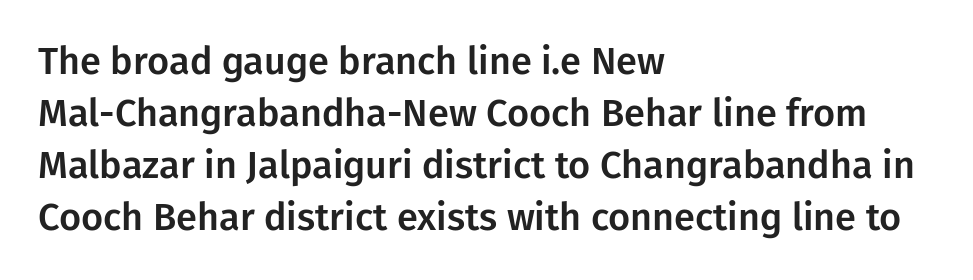
{"serif": "no", "italic": "no", "width": "normal", "stroke_contrast": "low", "x_height": "medium", "monospaced": "no", "underline": "no", "align": "left", "line_spacing": "normal", "line_spacing_ratio": 1.37, "letter_spacing": "normal", "letter_spacing_em": 0.0, "glyph_px": 38}
